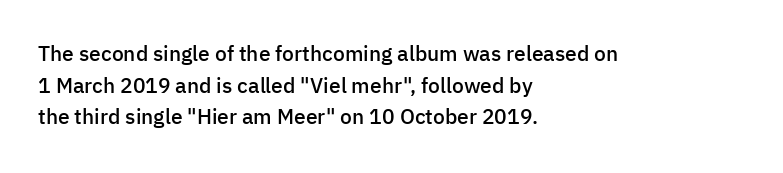
{"italic": "no", "bold": "semi", "underline": "no", "align": "left", "line_spacing": "normal", "line_spacing_ratio": 1.51, "letter_spacing": "normal", "letter_spacing_em": 0.0, "glyph_px": 21}
